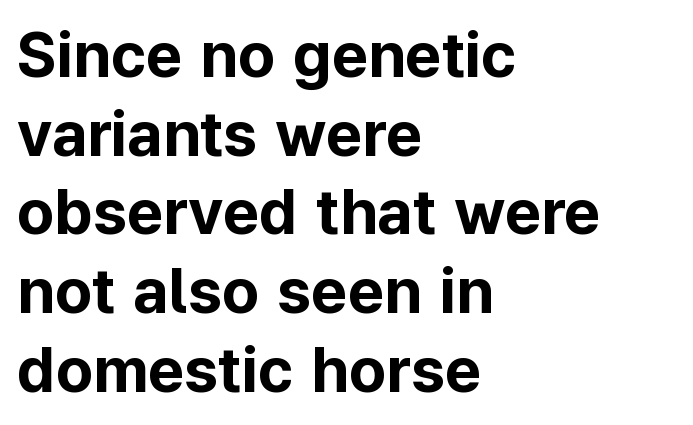
The glyphs in this specimen are sans serif. Is the type bold? Yes — the strokes are clearly thick and heavy. Plain, unruled lines of type. Whoever set this chose a conventional vertical rhythm. Quick note: not italic, upright.
